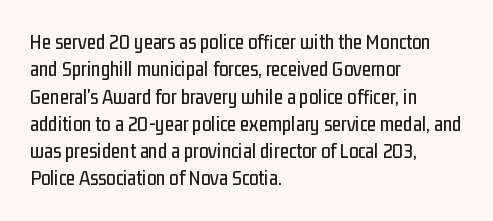
Q: Is the text italic (slanted)? A: No, it is upright.
Q: Is the text underlined? A: No.
Q: How is the paragraph aligned? A: Left-aligned.
Q: Is the spacing between letters normal or unusually wide? A: Normal.
Q: Is the spacing between lines tight, normal or loose? A: Normal.
